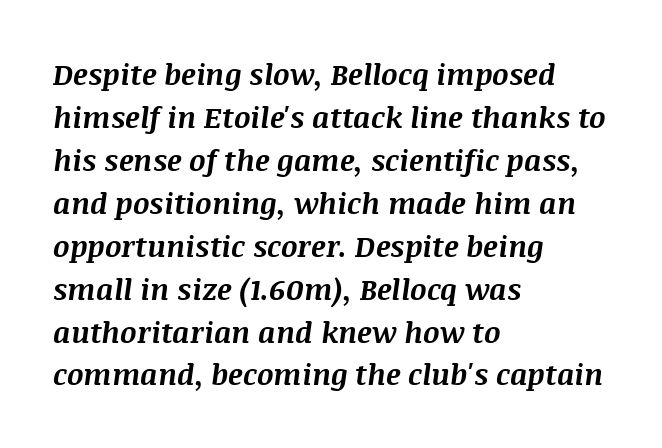
{"italic": "yes", "lean": "right", "slant_degrees": 8, "bold": "yes", "weight": "bold", "width": "normal", "stroke_contrast": "medium", "x_height": "large", "monospaced": "no", "underline": "no", "align": "left", "line_spacing": "normal", "line_spacing_ratio": 1.48, "letter_spacing": "normal", "letter_spacing_em": 0.0, "glyph_px": 29}
